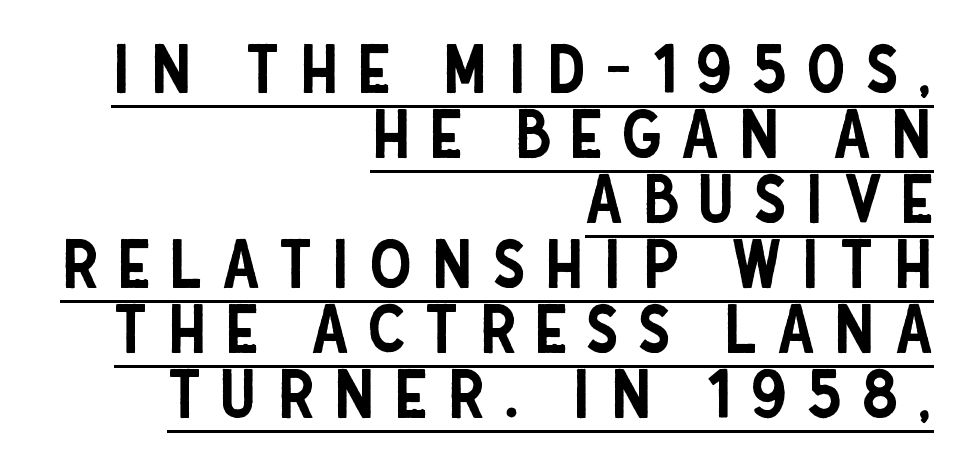
The image shows 67 px condensed sans-serif type, upright; set right-aligned, tight line spacing (0.97x), unusually wide letter spacing (+0.28 em), underlined; low stroke contrast and a large x-height.
